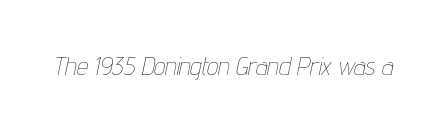
Q: Is the text bold? A: No.
Q: Is the text italic (slanted)? A: Yes, it leans right by about 12 degrees.
Q: Is the text underlined? A: No.
Q: Is the spacing between letters normal or unusually wide? A: Normal.
